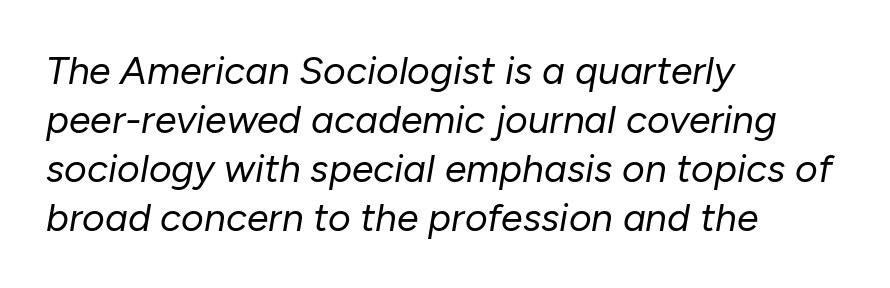
Q: Is the text bold? A: No.
Q: Is the text italic (slanted)? A: Yes, it leans right by about 10 degrees.
Q: Is the text underlined? A: No.
Q: How is the paragraph aligned? A: Left-aligned.
Q: Is the spacing between letters normal or unusually wide? A: Normal.
Q: Is the spacing between lines tight, normal or loose? A: Normal.
Q: Width (condensed, normal, or wide)? A: Normal.
Q: Stroke contrast? A: Low.
Q: x-height? A: Medium.
Q: Monospaced? A: No.
